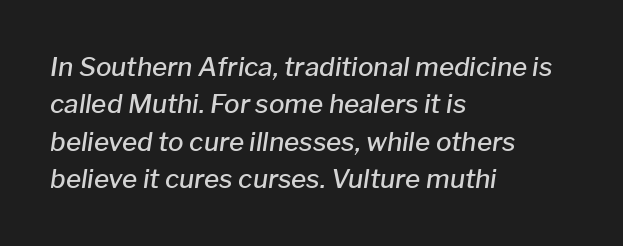
The image shows 26 px text type, italic (leaning right); set left-aligned, normal line spacing (1.44x), normal letter spacing, not underlined.
